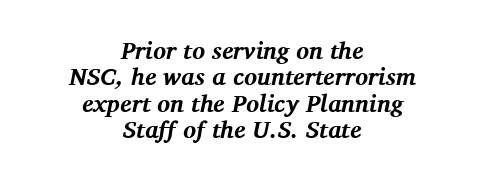
Style check: oblique. Caption: bold face, heavy strokes. The passage shown has conventional tracking throughout. Successive baselines arrive quickly, one right under another. The area under the type is left untouched.
